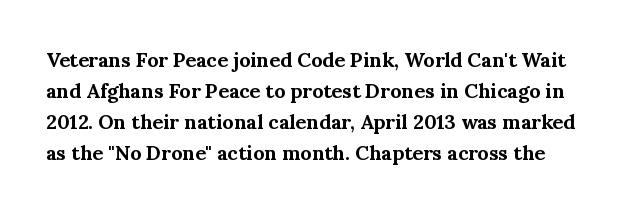
Just letters on the line, the space beneath them empty. Italic? Not at all — the glyphs are vertical. Vertical spacing — default. These lines keep a tight, regular rhythm from letter to letter. A dark, heavy texture on the line: the type is bold.
